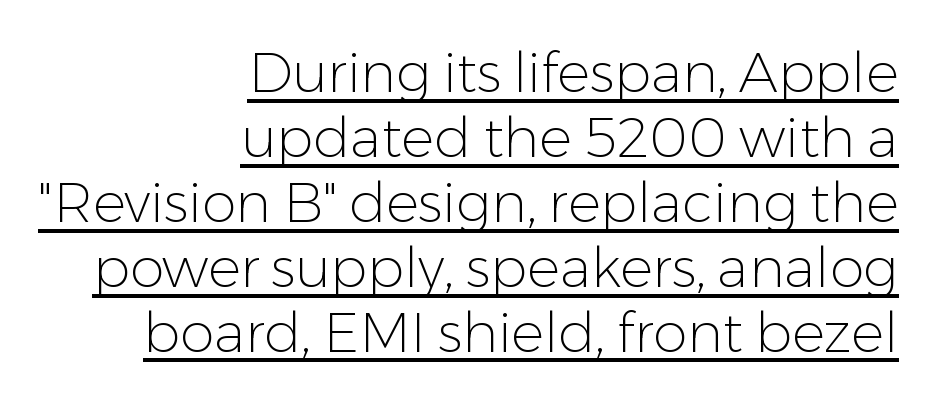
The image shows 55 px light sans-serif type, upright; set right-aligned, line spacing 1.18x, normal letter spacing, underlined; low stroke contrast and a medium x-height.
